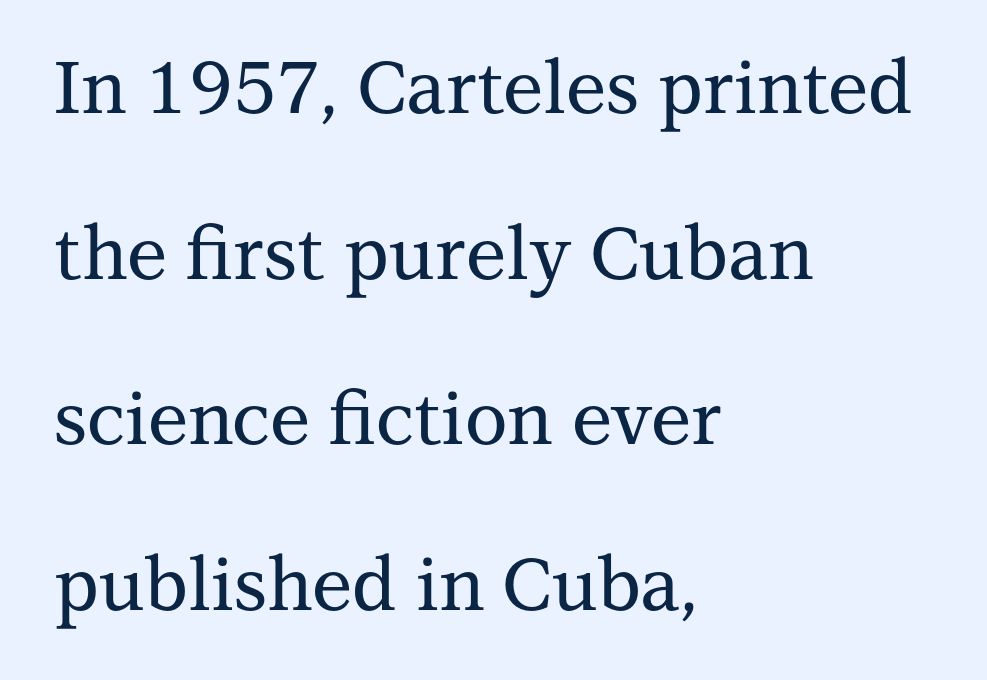
No italicization has been applied; the sample stays upright. The horizontal fit of the characters is conventional and even. The setting favours the left margin, as ordinary paragraphs usually do. The rendering uses natural spacing where letterforms have individual widths.
